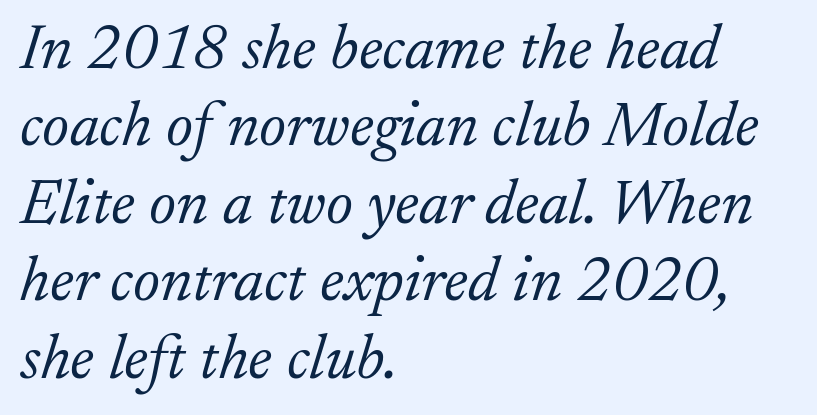
The image shows 64 px light serif type, italic (leaning right); set left-aligned, line spacing 1.21x, normal letter spacing, not underlined; low stroke contrast and a small x-height.
